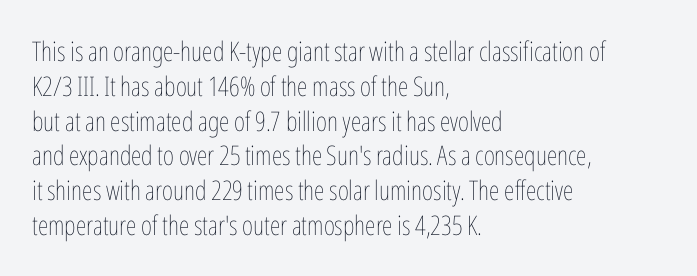
This sample keeps an unexceptional amount of space between lines. Characters remain perfectly vertical along every line. The gap between lines stays unmarked. Is this a heavy cut? Hardly; it is regular or lighter.
